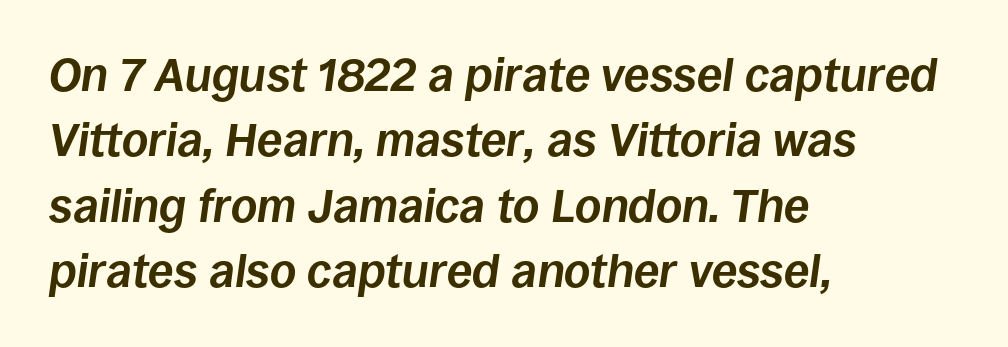
Caption: standard tracking, unaltered. The space between consecutive lines is moderate. Every letter is thick-stroked: bold, no question. Any mark beneath the type? The region is blank. Alignment: flush left. Here the designer chose a conventional face with non-uniform glyph widths.
